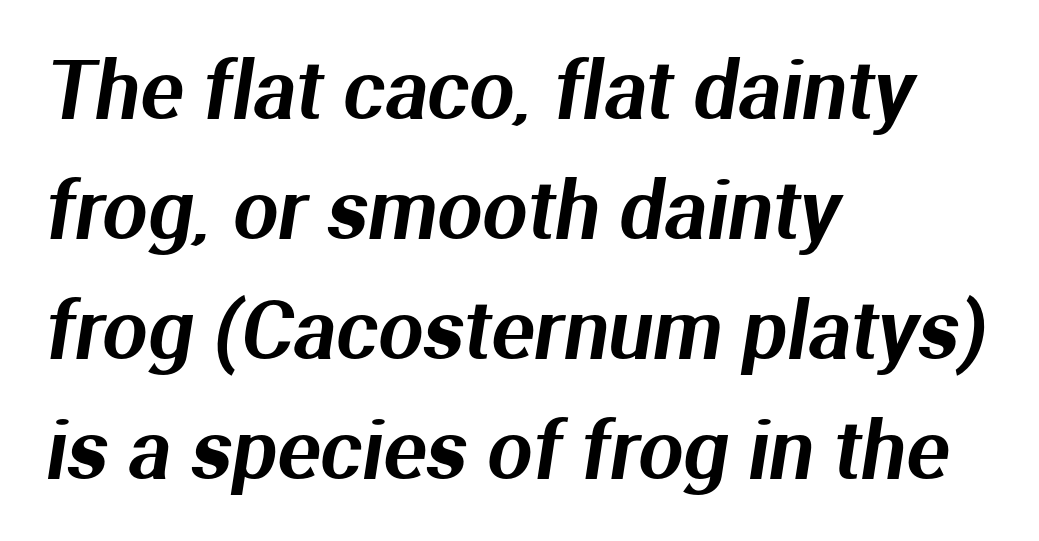
The image shows 80 px sans-serif type; set left-aligned, normal line spacing (1.5x), normal letter spacing, not underlined; medium stroke contrast and a medium x-height.
